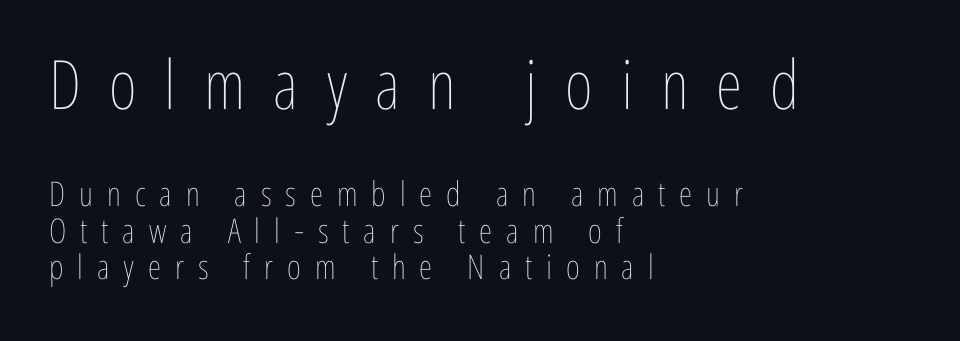
{"italic": "no", "bold": "no", "weight": "thin", "width": "condensed", "stroke_contrast": "low", "x_height": "medium", "monospaced": "no", "underline": "no", "align": "left", "line_spacing": "tight", "line_spacing_ratio": 1.07, "letter_spacing": "wide", "letter_spacing_em": 0.41, "larger_block": "first", "size_ratio": 2.0, "glyph_px": 68}
